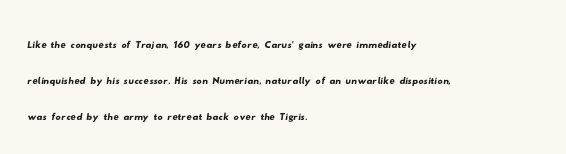
Visually the block forms a straight wall on the left and a jagged coastline on the right. These lines sit exactly where default settings would place them. This rendering leaves character spacing at its baseline value. Decoration check: the copy has no underline.
